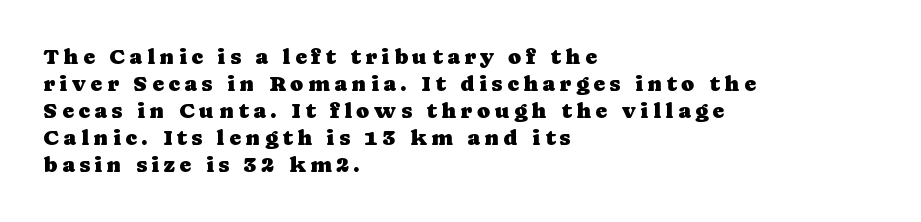
The image shows 22 px text type, upright; set left-aligned, line spacing 1.23x, unusually wide letter spacing (+0.21 em), not underlined.
